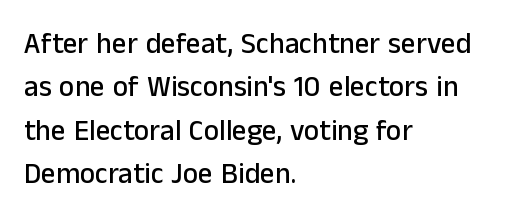
{"serif": "no", "italic": "no", "width": "normal", "stroke_contrast": "low", "x_height": "medium", "monospaced": "no", "underline": "no", "align": "left", "line_spacing": "normal", "line_spacing_ratio": 1.5, "letter_spacing": "normal", "letter_spacing_em": 0.0, "glyph_px": 29}
